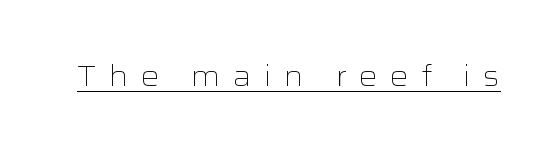
{"serif": "no", "italic": "no", "bold": "no", "weight": "light", "width": "wide", "stroke_contrast": "low", "x_height": "medium", "monospaced": "no", "underline": "yes", "letter_spacing": "wide", "letter_spacing_em": 0.42, "glyph_px": 29}
